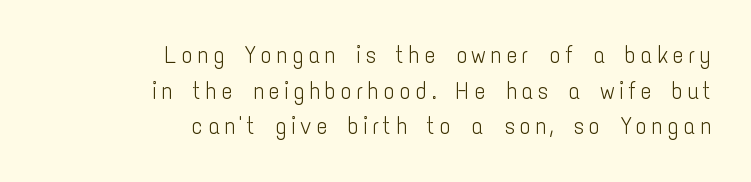
{"italic": "no", "bold": "no", "underline": "no", "align": "right", "line_spacing": "normal", "line_spacing_ratio": 1.48, "glyph_px": 24}
